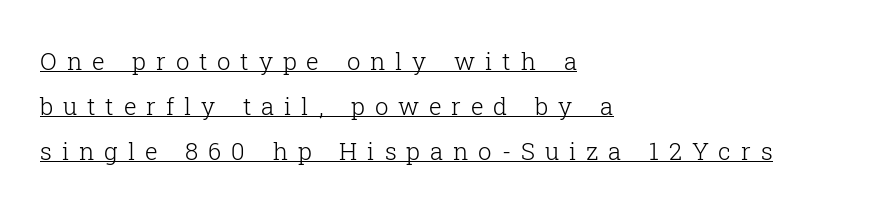
Q: Is the text bold? A: No.
Q: Is the text italic (slanted)? A: No, it is upright.
Q: Is the text underlined? A: Yes.
Q: How is the paragraph aligned? A: Left-aligned.
Q: Is the spacing between letters normal or unusually wide? A: Unusually wide.
